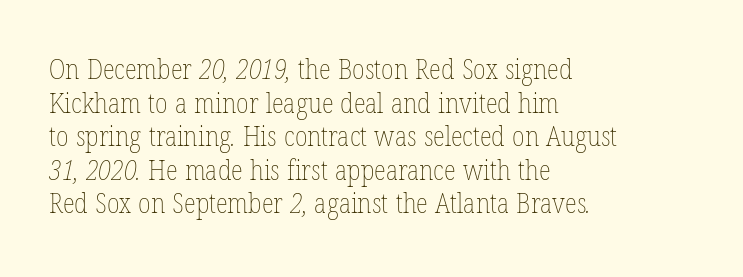
The image shows 28 px thin, condensed type; set left-aligned, line spacing 1.2x, normal letter spacing, not underlined; low stroke contrast and a medium x-height.
